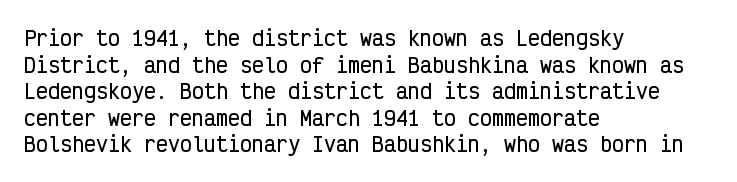
Which margin do the lines hug? The left one — the right edge is uneven. Do the letters lean? They stand straight. Students, note that the glyphs here touch the page at normal intervals. The block of text has a typical density, with ordinary space between rows. Unmarked baselines from the first word to the last.
